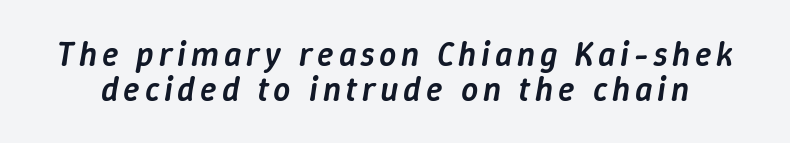
Q: Is the text bold? A: Semi-bold.
Q: Is the text italic (slanted)? A: Yes, it leans right by about 9 degrees.
Q: Is the text underlined? A: No.
Q: Is the spacing between lines tight, normal or loose? A: Tight.
Q: Width (condensed, normal, or wide)? A: Normal.
Q: Stroke contrast? A: Low.
Q: x-height? A: Medium.
Q: Monospaced? A: No.
